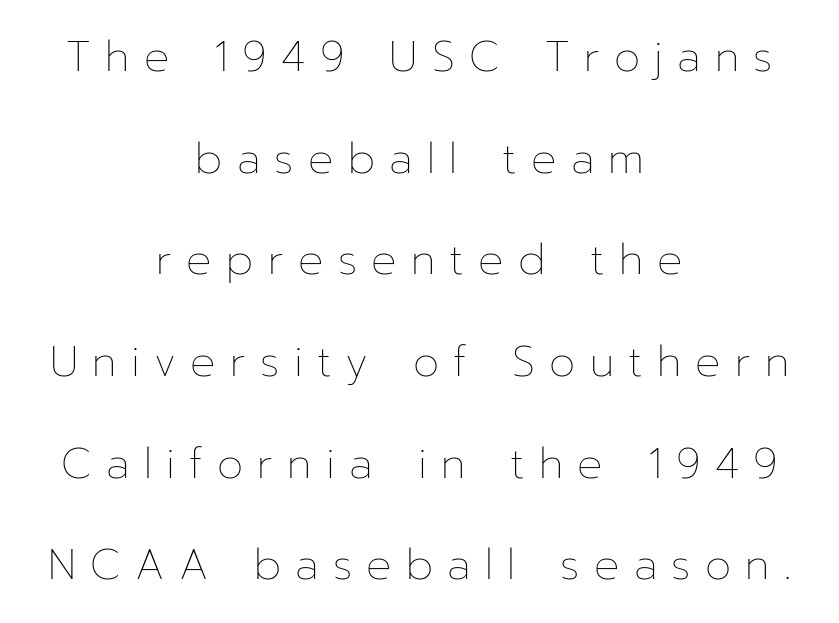
Short and long lines alike share a common midpoint. Compared with a typical body face, this is equally light or lighter still. Lines of text with bare space underneath. Quick note: not italic, upright.
